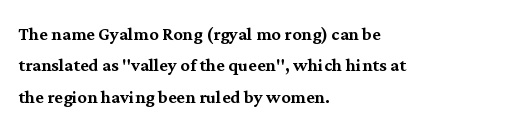
Q: Is the text italic (slanted)? A: No, it is upright.
Q: Is the text underlined? A: No.
Q: How is the paragraph aligned? A: Left-aligned.
Q: Is the spacing between letters normal or unusually wide? A: Normal.
Q: Is the spacing between lines tight, normal or loose? A: Normal.
